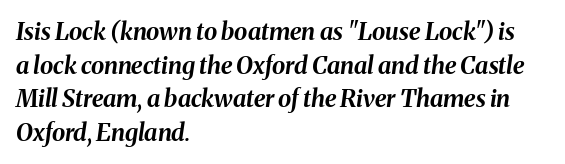
This sample uses plain, unmodified letter spacing. This rendering uses left alignment, leaving the right contour irregular. Decoration check: the copy has no underline. This sample keeps an unexceptional amount of space between lines.
